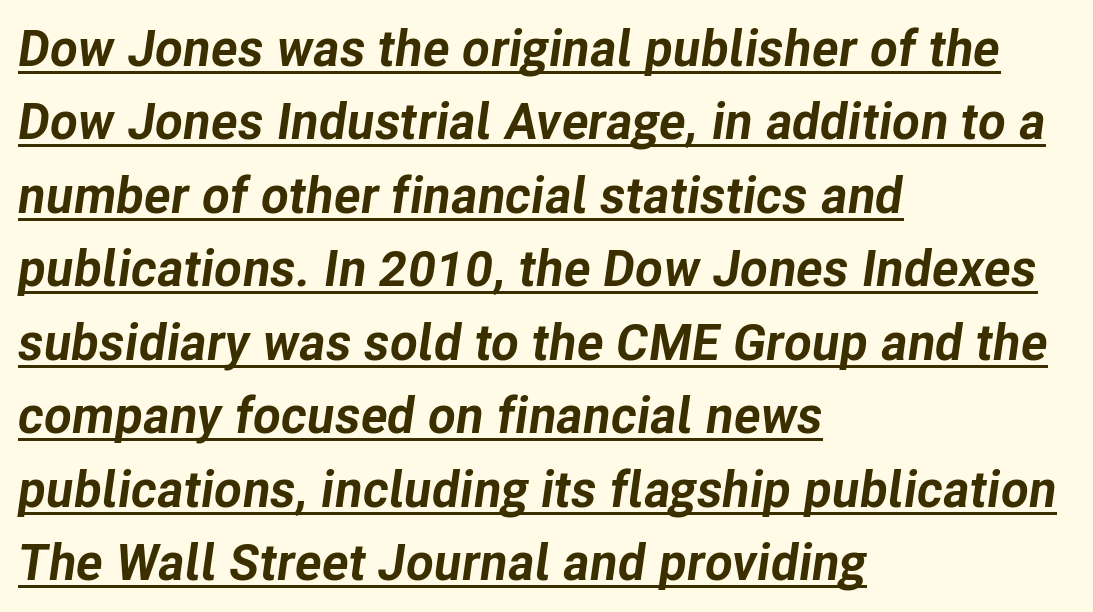
The image shows 51 px bold type, italic (leaning right); set left-aligned, normal line spacing (1.44x), normal letter spacing, underlined; low stroke contrast and a medium x-height.
